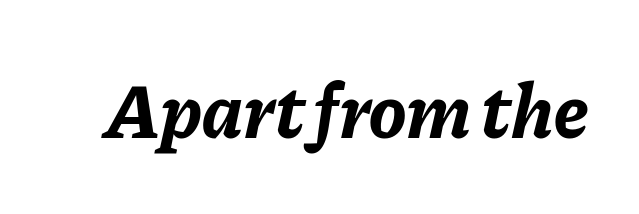
Q: Is the text bold? A: Yes.
Q: Is the text italic (slanted)? A: Yes, it leans right by about 11 degrees.
Q: Is the text underlined? A: No.
Q: Is the spacing between letters normal or unusually wide? A: Normal.
Q: Width (condensed, normal, or wide)? A: Normal.
Q: Stroke contrast? A: Low.
Q: x-height? A: Medium.
Q: Monospaced? A: No.
